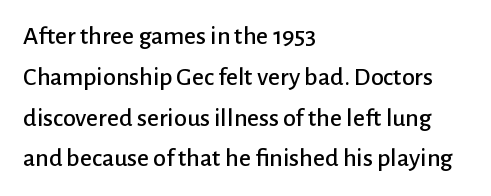
Q: Is the text italic (slanted)? A: No, it is upright.
Q: Is the text underlined? A: No.
Q: How is the paragraph aligned? A: Left-aligned.
Q: Is the spacing between letters normal or unusually wide? A: Normal.
Q: Is the spacing between lines tight, normal or loose? A: Normal.
